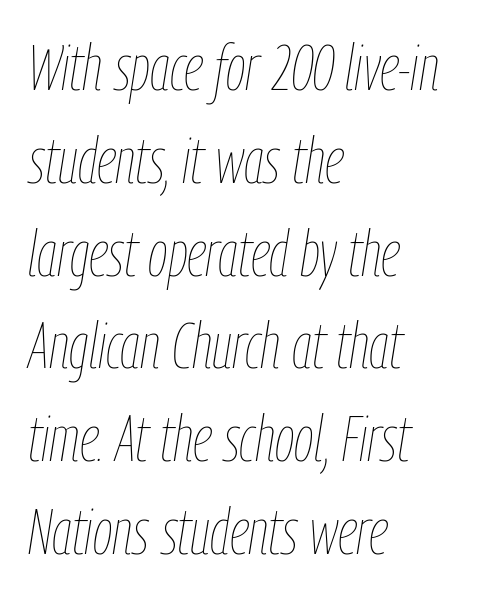
Q: Is the text bold? A: No.
Q: Is the text italic (slanted)? A: Yes, it leans right by about 9 degrees.
Q: Is the text underlined? A: No.
Q: How is the paragraph aligned? A: Left-aligned.
Q: Is the spacing between letters normal or unusually wide? A: Normal.
Q: Is the spacing between lines tight, normal or loose? A: Normal.
Q: Width (condensed, normal, or wide)? A: Condensed.
Q: Stroke contrast? A: Low.
Q: x-height? A: Medium.
Q: Monospaced? A: No.
